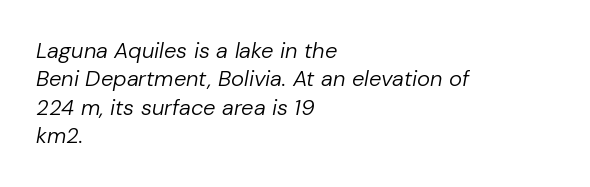
{"italic": "yes", "lean": "right", "slant_degrees": 10, "bold": "no", "underline": "no", "align": "left", "line_spacing": "normal", "line_spacing_ratio": 1.29, "letter_spacing": "normal", "letter_spacing_em": 0.0, "glyph_px": 22}
